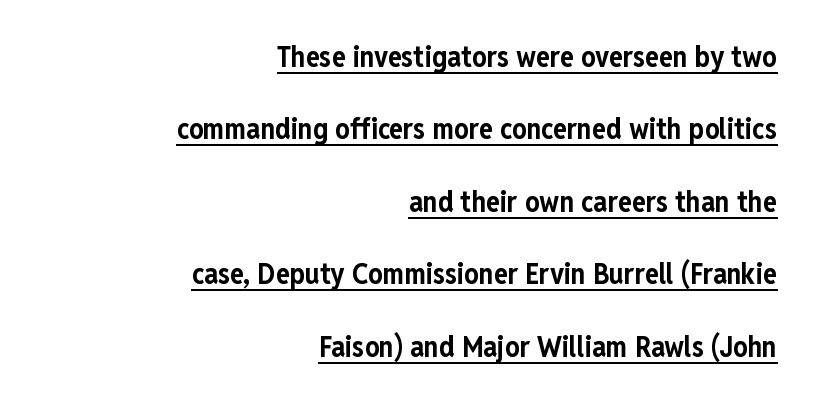
This rendering uses right alignment, leaving the left contour irregular. Characters follow at the spacing the type designer built in. A typographer would call this underscored text. The rendering uses a large line-height, opening up the rows. I'd describe the lettering as bold — thick and assertive. Do the characters align in a grid? No, the font is proportional.
